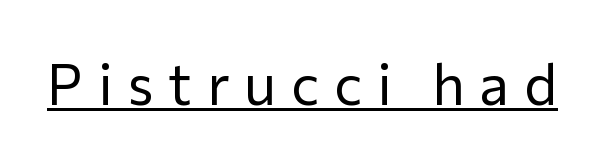
Observe the absence of serifs on each vertical stroke in this sample. Ordinary non-slanted type is in use. Caption: expanded tracking, letters set apart. The sample's only ornament is a line tracing under the words. Proportional: the letters do not fall into vertical columns.
